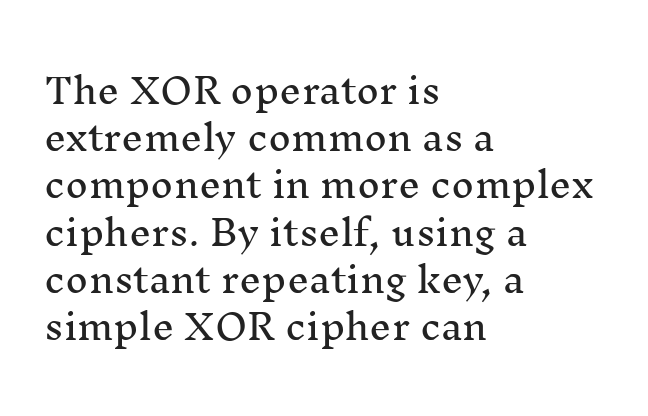
Is the letter spacing exaggerated? No — it looks like the ordinary default. Which margin do the lines hug? The left one — the right edge is uneven. Every character sits straight up, as roman type does. To sum up the face: it has serifs. The designer left line spacing at the default. The foot of each line stays bare and open.
